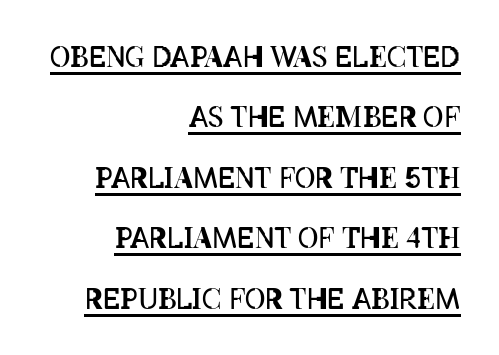
{"italic": "no", "bold": "no", "weight": "regular", "width": "condensed", "stroke_contrast": "low", "x_height": "large", "monospaced": "no", "underline": "yes", "align": "right", "line_spacing": "loose", "line_spacing_ratio": 2.16, "letter_spacing": "normal", "letter_spacing_em": 0.0, "glyph_px": 28}
